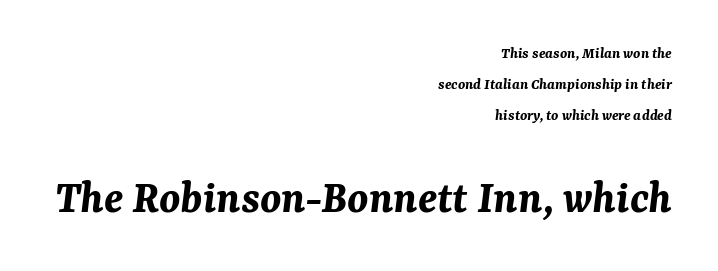
Typographic density is high because the face is bold. Looks like regular typesetting: each glyph gets only the width it needs. In terms of letterspacing, this is plain default setting. You can tell it's italic because the verticals aren't actually vertical. Plain, unruled lines of type.
